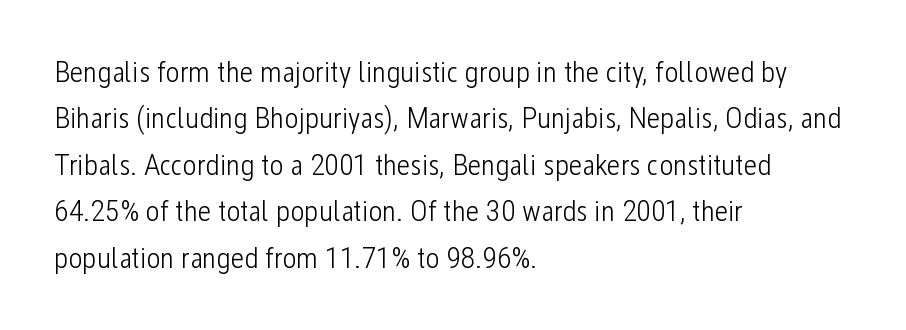
Q: Is the text bold? A: No.
Q: Is the text italic (slanted)? A: No, it is upright.
Q: Is the typeface a serif or a sans-serif typeface? A: Sans-serif.
Q: Is the text underlined? A: No.
Q: How is the paragraph aligned? A: Left-aligned.
Q: Is the spacing between letters normal or unusually wide? A: Normal.
Q: Is the spacing between lines tight, normal or loose? A: Normal.
Q: Width (condensed, normal, or wide)? A: Condensed.
Q: Stroke contrast? A: Low.
Q: x-height? A: Medium.
Q: Monospaced? A: No.
